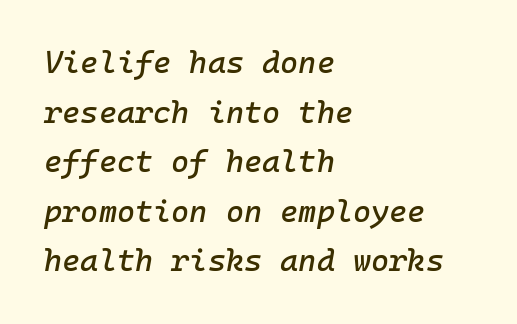
Vertically, the passage feels balanced, rows spaced as you'd expect. The specimen omits any rule beneath the text block's lines. Spacing between characters is what you'd get straight out of the box. The letters march in equal steps, a hallmark of fixed-pitch type. The font's italic variant was chosen for this text.
